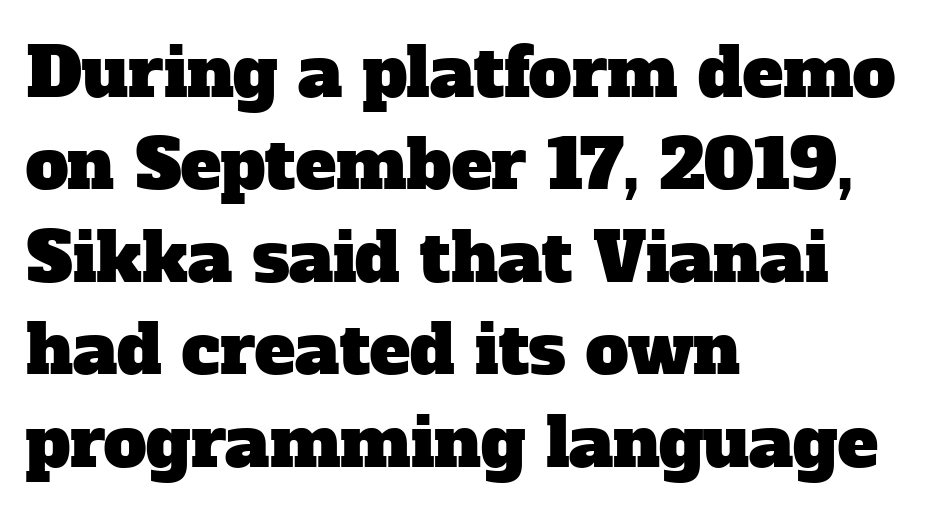
The image shows 68 px serif type; set left-aligned, normal line spacing (1.36x), normal letter spacing, not underlined; low stroke contrast and a medium x-height.
